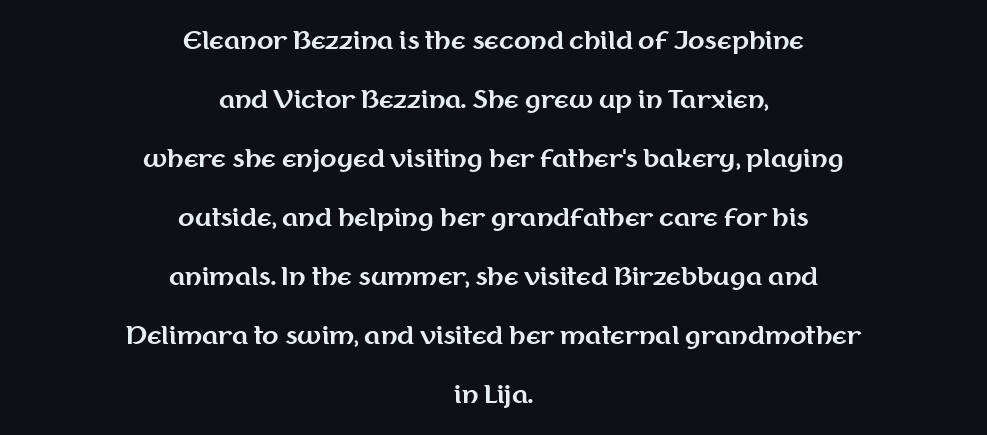
{"italic": "no", "bold": "yes", "underline": "no", "align": "center", "line_spacing": "loose", "line_spacing_ratio": 2.46, "letter_spacing": "normal", "letter_spacing_em": 0.0, "glyph_px": 24}
